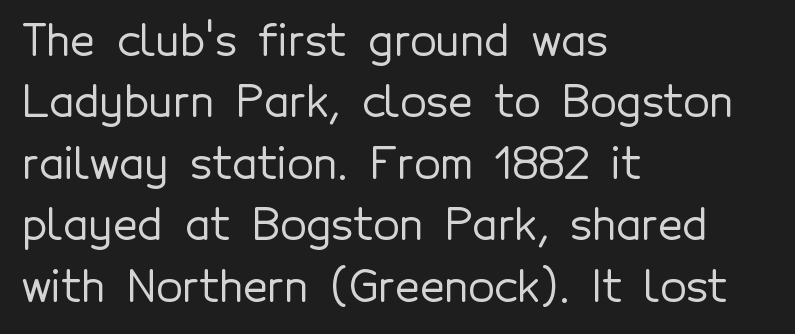
The image shows 43 px sans-serif type, upright; set left-aligned, normal line spacing (1.43x), normal letter spacing, not underlined; a medium x-height.
